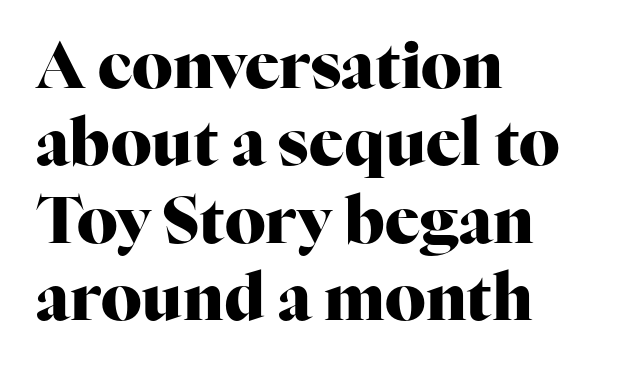
Q: Is the text bold? A: Yes.
Q: Is the text italic (slanted)? A: No, it is upright.
Q: Is the typeface a serif or a sans-serif typeface? A: Serif.
Q: Is the text underlined? A: No.
Q: How is the paragraph aligned? A: Left-aligned.
Q: Is the spacing between letters normal or unusually wide? A: Normal.
Q: Width (condensed, normal, or wide)? A: Normal.
Q: Stroke contrast? A: High.
Q: x-height? A: Medium.
Q: Monospaced? A: No.
